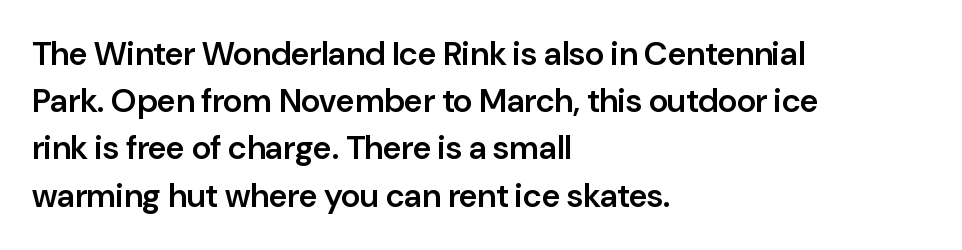
Letter spacing: default. This block has exactly the height ordinary leading produces. Quick note: underline off. Teacher's note: observe the even left margin — that is flush-left alignment.
